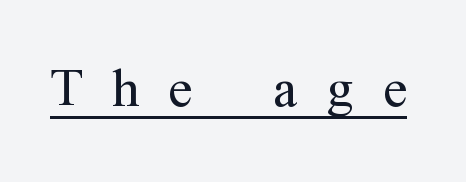
The image shows 71 px light, condensed serif type, upright; set unusually wide letter spacing (+0.41 em), underlined; medium stroke contrast and a medium x-height.
